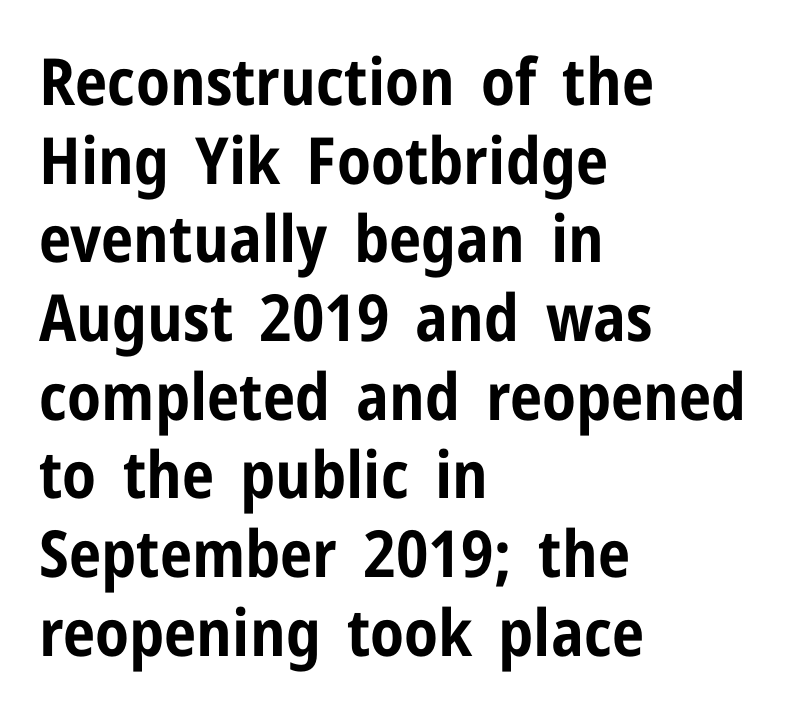
Q: Is the text bold? A: Yes.
Q: Is the text italic (slanted)? A: No, it is upright.
Q: Is the typeface a serif or a sans-serif typeface? A: Sans-serif.
Q: Is the text underlined? A: No.
Q: How is the paragraph aligned? A: Left-aligned.
Q: Is the spacing between letters normal or unusually wide? A: Normal.
Q: Width (condensed, normal, or wide)? A: Condensed.
Q: Stroke contrast? A: Low.
Q: x-height? A: Medium.
Q: Monospaced? A: No.
